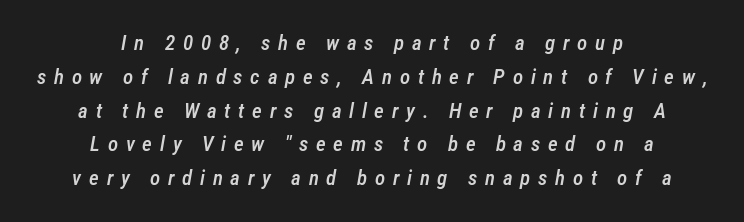
The image shows 21 px text type, italic (leaning right); set centered, normal line spacing (1.61x), unusually wide letter spacing (+0.37 em), not underlined.
